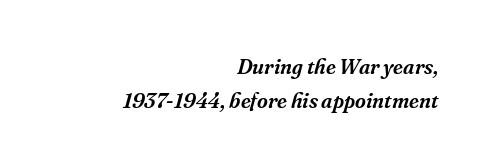
Q: Is the text italic (slanted)? A: Yes, it leans right by about 16 degrees.
Q: Is the text underlined? A: No.
Q: How is the paragraph aligned? A: Right-aligned.
Q: Is the spacing between letters normal or unusually wide? A: Normal.
Q: Is the spacing between lines tight, normal or loose? A: Normal.
